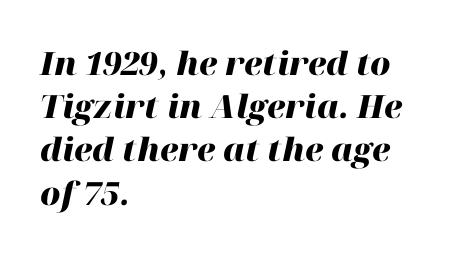
{"italic": "yes", "lean": "right", "slant_degrees": 12, "bold": "yes", "weight": "heavy", "width": "normal", "stroke_contrast": "high", "x_height": "medium", "monospaced": "no", "underline": "no", "align": "left", "line_spacing": "normal", "line_spacing_ratio": 1.35, "letter_spacing": "normal", "letter_spacing_em": 0.0, "glyph_px": 32}
